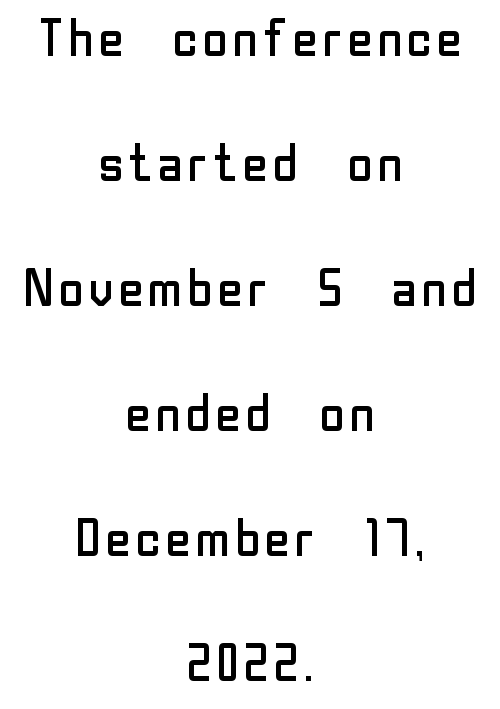
The image shows 51 px regular-weight sans-serif type, upright; set centered, loose line spacing (2.45x), normal letter spacing, not underlined; low stroke contrast and a medium x-height.
